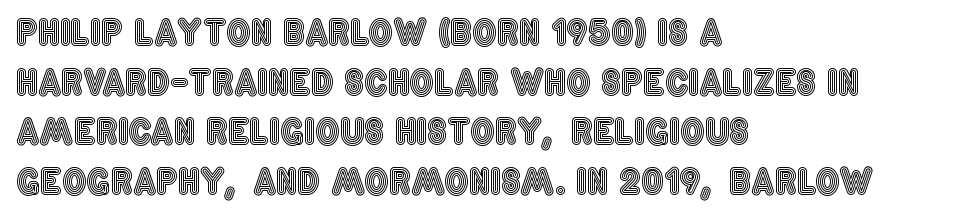
{"italic": "no", "width": "condensed", "x_height": "large", "monospaced": "no", "underline": "no", "align": "left", "line_spacing": "normal", "line_spacing_ratio": 1.46, "letter_spacing": "normal", "letter_spacing_em": 0.0, "glyph_px": 34}
